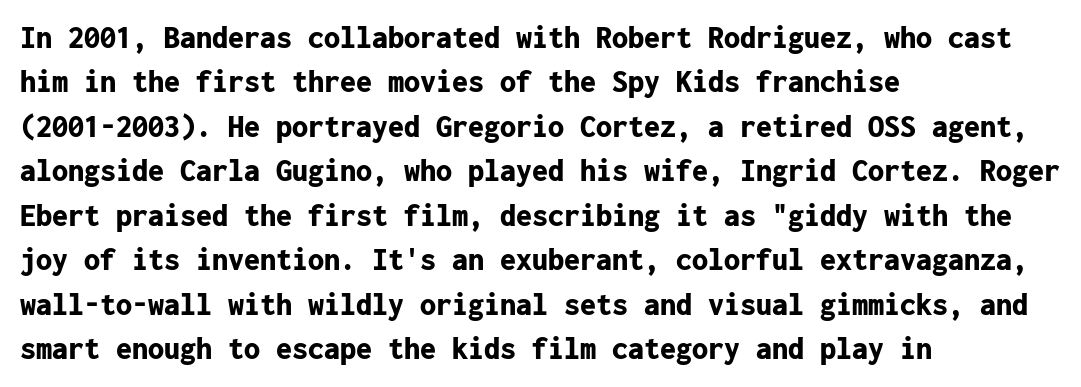
Does the type have serifs? No, each stem ends abruptly. The zone under the glyphs is completely vacant. The ragged edge is on the right, which tells us the setting is flush left. This block has exactly the height ordinary leading produces. Characters follow at the spacing the type designer built in. Notice how thick the strokes are: this is what a full bold looks like.
